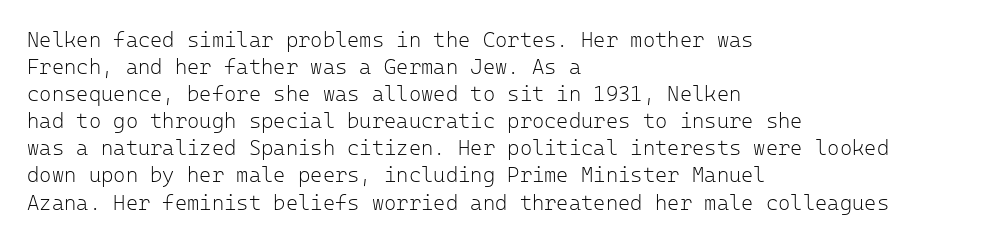
The passage shown is not underscored anywhere. Summary of vertical rhythm: regular, with standard interline spacing. The rag falls on the right side of this text block. Notice how the stems are strictly vertical — no italics here. Vertical stems look standard width or narrower in stroke.
